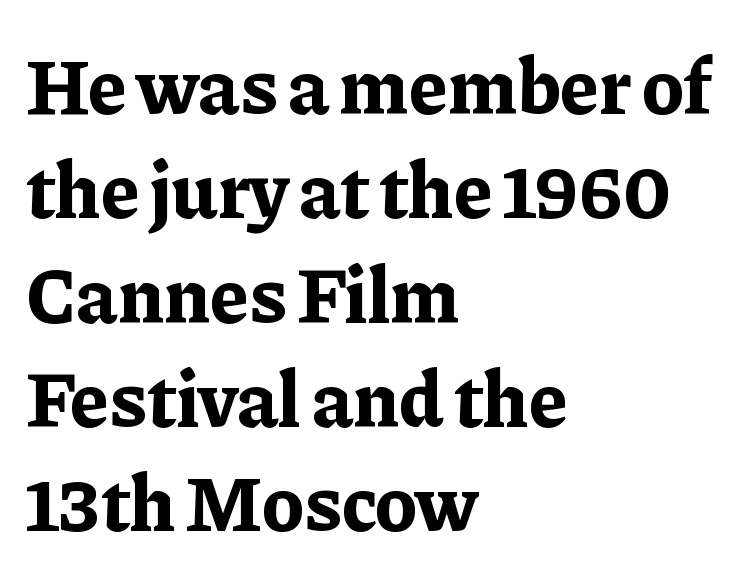
The image shows 79 px bold serif type, upright; set left-aligned, normal line spacing (1.32x), normal letter spacing, not underlined; low stroke contrast and a medium x-height.
